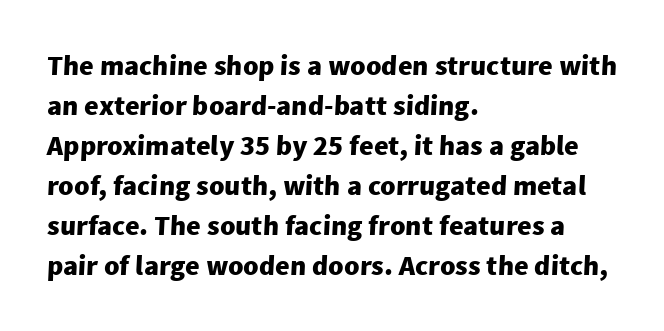
Compared with a centered layout, this one pins lines to the left instead. Each letter's strokes conclude bluntly, with no projecting serifs. Rows of type keep a routine distance in the vertical direction. Do the characters align in a grid? No, the font is proportional. Pretty heavy lettering here — definitely bold. The string is rendered with underlining switched off.
